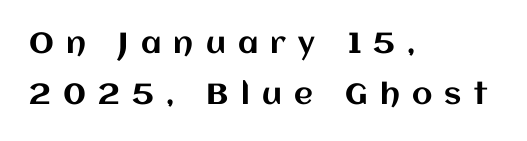
Q: Is the text italic (slanted)? A: No, it is upright.
Q: Is the text underlined? A: No.
Q: How is the paragraph aligned? A: Left-aligned.
Q: Is the spacing between letters normal or unusually wide? A: Unusually wide.
Q: Width (condensed, normal, or wide)? A: Normal.
Q: Stroke contrast? A: Medium.
Q: x-height? A: Large.
Q: Monospaced? A: No.
